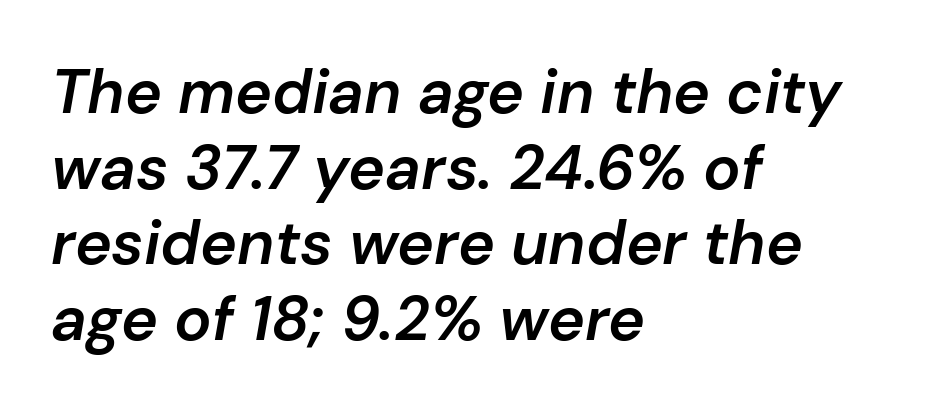
{"italic": "yes", "lean": "right", "slant_degrees": 10, "bold": "semi", "weight": "semibold", "width": "normal", "stroke_contrast": "low", "x_height": "medium", "monospaced": "no", "underline": "no", "align": "left", "line_spacing_ratio": 1.22, "letter_spacing": "normal", "letter_spacing_em": 0.0, "glyph_px": 62}
